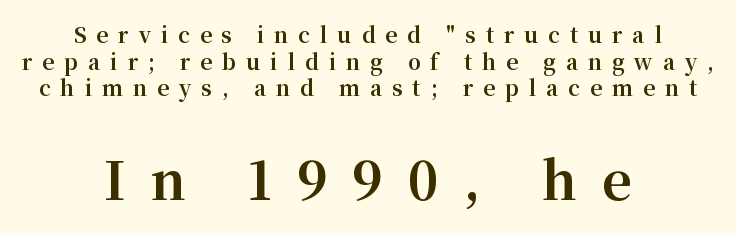
{"serif": "yes", "italic": "no", "bold": "yes", "weight": "bold", "width": "normal", "stroke_contrast": "medium", "x_height": "medium", "monospaced": "no", "underline": "no", "align": "center", "line_spacing": "normal", "line_spacing_ratio": 1.27, "letter_spacing": "wide", "letter_spacing_em": 0.47, "larger_block": "second", "size_ratio": 2.48, "glyph_px": 52}
